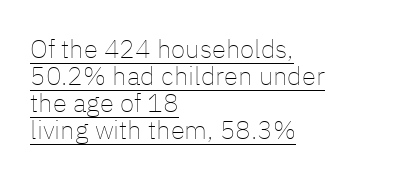
Q: Is the text bold? A: No.
Q: Is the text italic (slanted)? A: No, it is upright.
Q: Is the text underlined? A: Yes.
Q: How is the paragraph aligned? A: Left-aligned.
Q: Is the spacing between letters normal or unusually wide? A: Normal.
Q: Is the spacing between lines tight, normal or loose? A: Tight.
